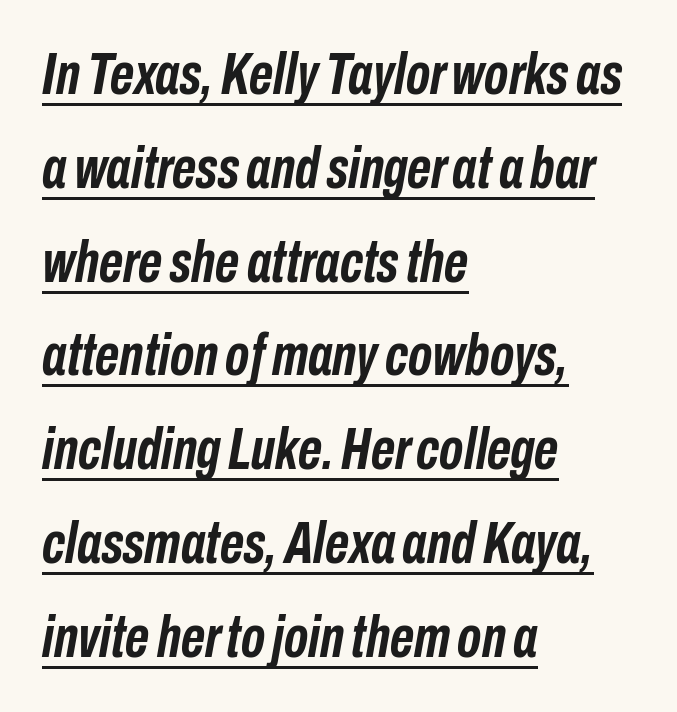
The axis of the letterforms is tilted away from vertical. Pretty heavy lettering here — definitely bold. Caption: standard tracking, unaltered. This rendering uses left alignment, leaving the right contour irregular. Underlined type. The face used here is proportionally spaced, like ordinary book or web type.
